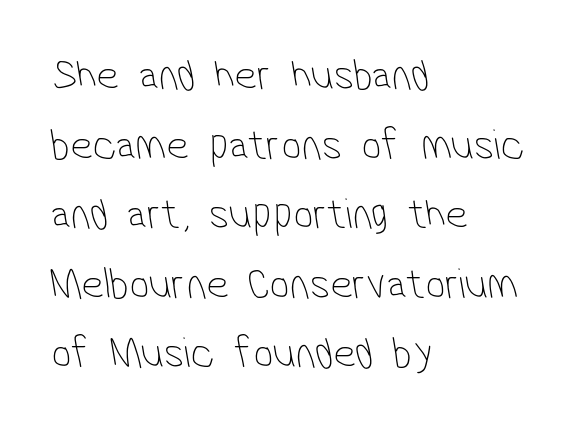
Q: Is the text bold? A: No.
Q: Is the typeface a serif or a sans-serif typeface? A: Sans-serif.
Q: Is the text underlined? A: No.
Q: How is the paragraph aligned? A: Left-aligned.
Q: Is the spacing between letters normal or unusually wide? A: Normal.
Q: Is the spacing between lines tight, normal or loose? A: Normal.
Q: Width (condensed, normal, or wide)? A: Condensed.
Q: Stroke contrast? A: Low.
Q: x-height? A: Medium.
Q: Monospaced? A: No.
